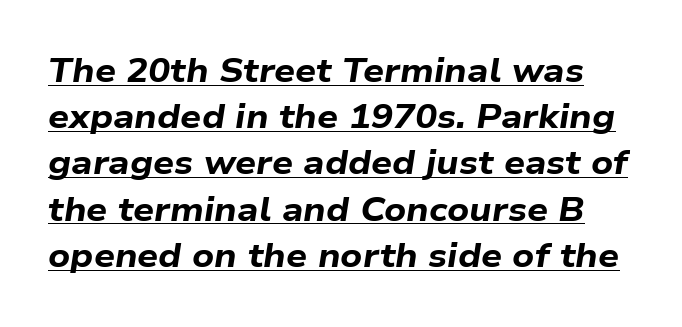
Q: Is the text bold? A: Yes.
Q: Is the text italic (slanted)? A: Yes, it leans right by about 9 degrees.
Q: Is the text underlined? A: Yes.
Q: Is the spacing between letters normal or unusually wide? A: Normal.
Q: Is the spacing between lines tight, normal or loose? A: Normal.
Q: Width (condensed, normal, or wide)? A: Wide.
Q: Stroke contrast? A: Low.
Q: x-height? A: Medium.
Q: Monospaced? A: No.
